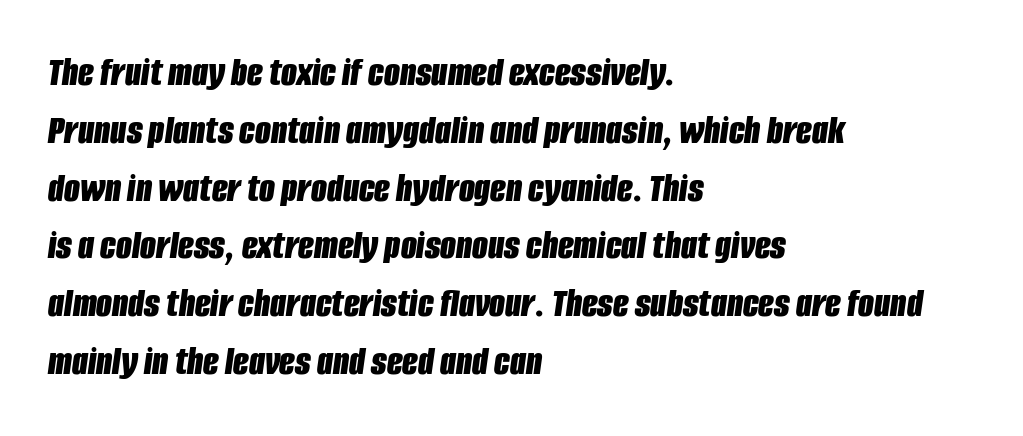
Caption: multi-line text, flush left, ragged right. Each new line begins a customary step beneath the previous one. Weight check: bold — yes, fully. Varying glyph widths throughout — classic text-font behaviour. Notice how the stems are inclined rather than vertical — that's the hallmark of italics.
